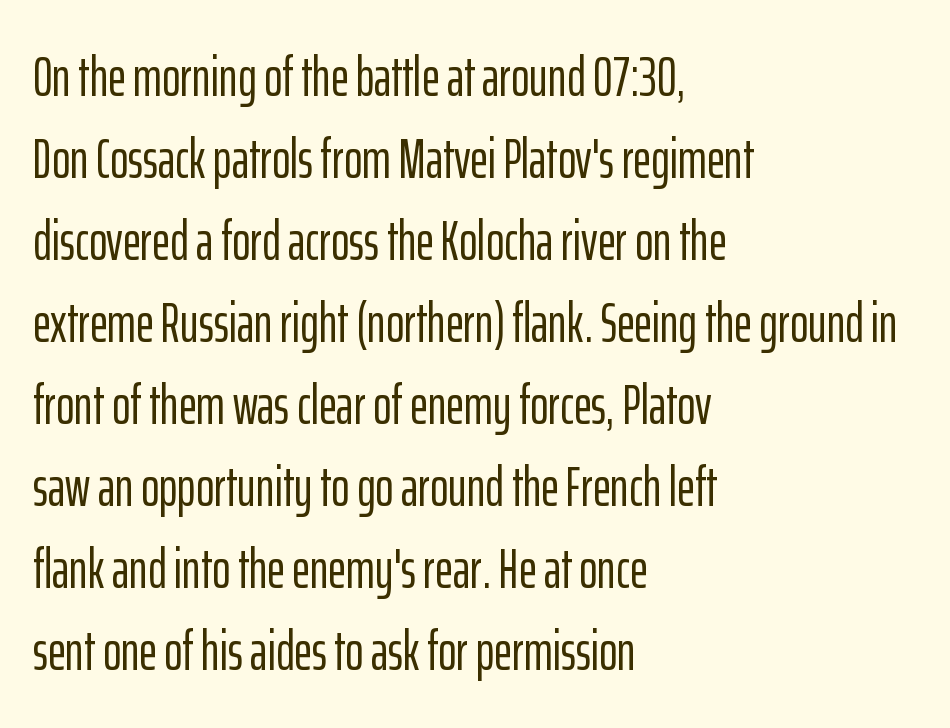
No italicization has been applied; the sample stays upright. Typographically, this falls in the sans-serif category. Looks like regular typesetting: each glyph gets only the width it needs. The lines sit at an ordinary, default distance from one another.
